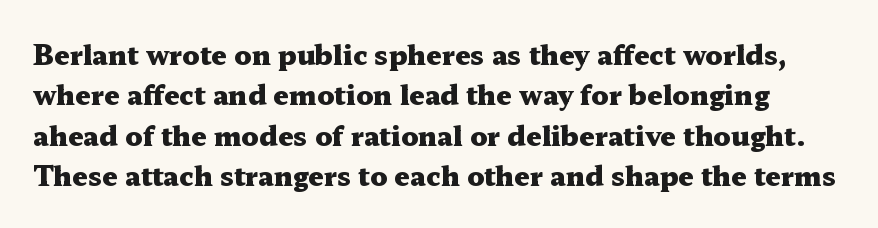
{"italic": "no", "bold": "yes", "underline": "no", "line_spacing": "normal", "line_spacing_ratio": 1.5, "letter_spacing": "normal", "letter_spacing_em": 0.0, "glyph_px": 27}
